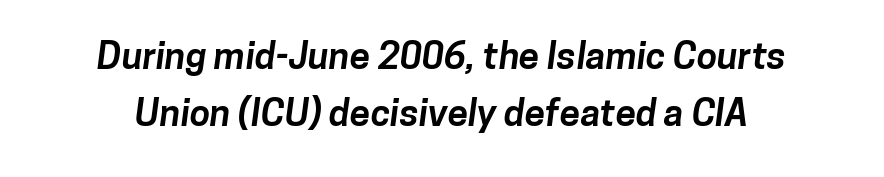
Varying glyph widths throughout — classic text-font behaviour. The passage shown is not underscored anywhere. Chunky letters — that's bold for sure. Compared with typical body copy, the letter spacing here is the same.
